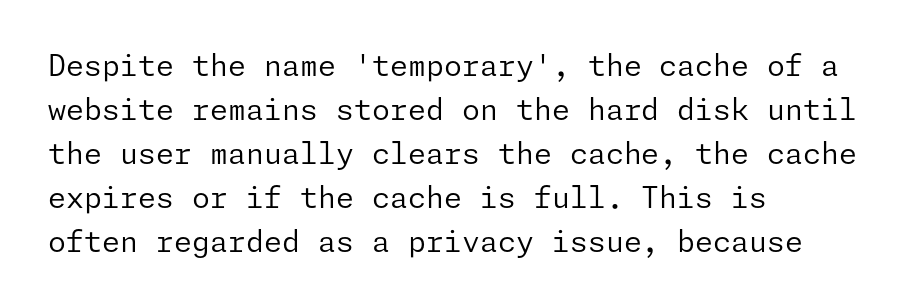
Q: Is the text bold? A: No.
Q: Is the text italic (slanted)? A: No, it is upright.
Q: Is the typeface a serif or a sans-serif typeface? A: Sans-serif.
Q: Is the text underlined? A: No.
Q: How is the paragraph aligned? A: Left-aligned.
Q: Is the spacing between letters normal or unusually wide? A: Normal.
Q: Is the spacing between lines tight, normal or loose? A: Normal.
Q: Width (condensed, normal, or wide)? A: Normal.
Q: Stroke contrast? A: Low.
Q: x-height? A: Medium.
